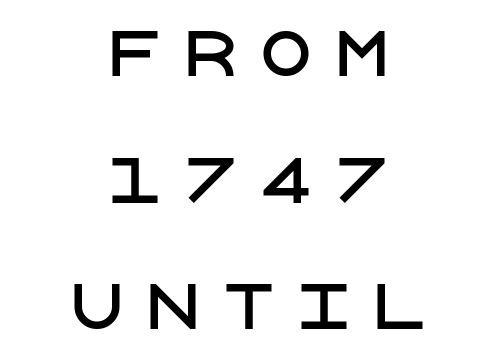
The designer went with a sans here, leaving each stem footless. Visually the block forms a symmetrical silhouette, jagged on both flanks. Type without underlining. Leading is clearly above the norm, producing a sparse column. Posture: vertical. Display-style spreading of the glyphs; the letterfit is very open.
